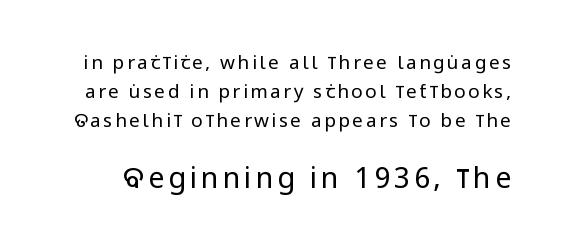
{"serif": "no", "italic": "no", "bold": "no", "weight": "regular", "width": "condensed", "stroke_contrast": "low", "x_height": "large", "monospaced": "no", "underline": "no", "line_spacing": "normal", "line_spacing_ratio": 1.52, "larger_block": "second", "size_ratio": 1.53, "glyph_px": 29}
